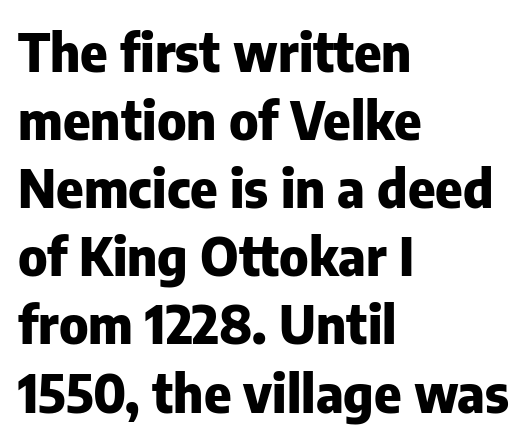
A full-strength bold gives these letters their thick strokes. The letterforms sit shoulder to shoulder at normal distance. You could not count columns in this text — the font is proportionally spaced. These lines are composed in type without serifs. The setting favours the left margin, as ordinary paragraphs usually do.
